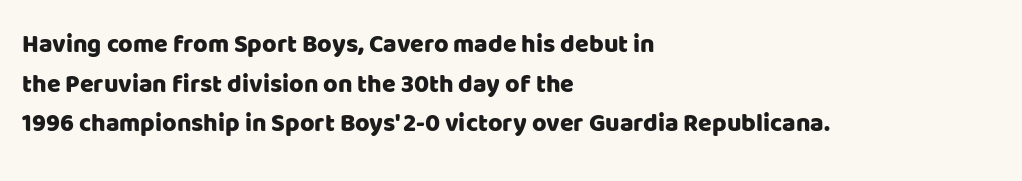
Q: Is the text italic (slanted)? A: No, it is upright.
Q: Is the text underlined? A: No.
Q: How is the paragraph aligned? A: Left-aligned.
Q: Is the spacing between letters normal or unusually wide? A: Normal.
Q: Is the spacing between lines tight, normal or loose? A: Normal.
